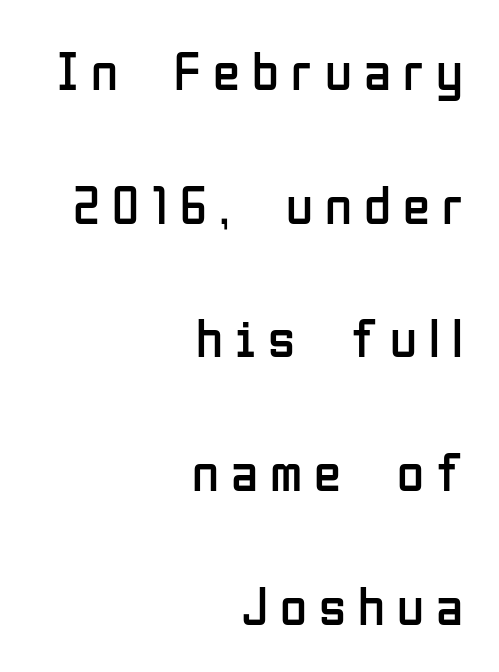
Casual observation: everything's shoved over to the right. Rule under the text: the space is simply empty. Letter spacing: wide. In terms of posture, this sample is upright.
